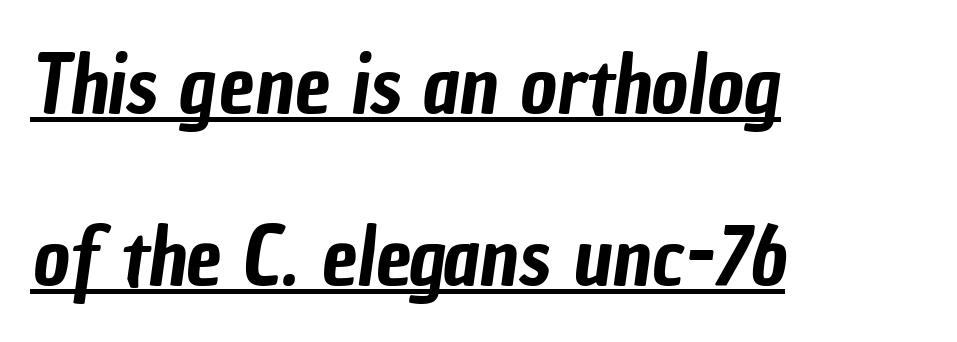
These characters rest on top of a visible drawn line. This rendering employs a face without finishing strokes, i.e., a sans-serif. The designer dialed line spacing up above the default. This rendering uses left alignment, leaving the right contour irregular. Nothing unusual about the tracking: characters are spaced as the font intends.
